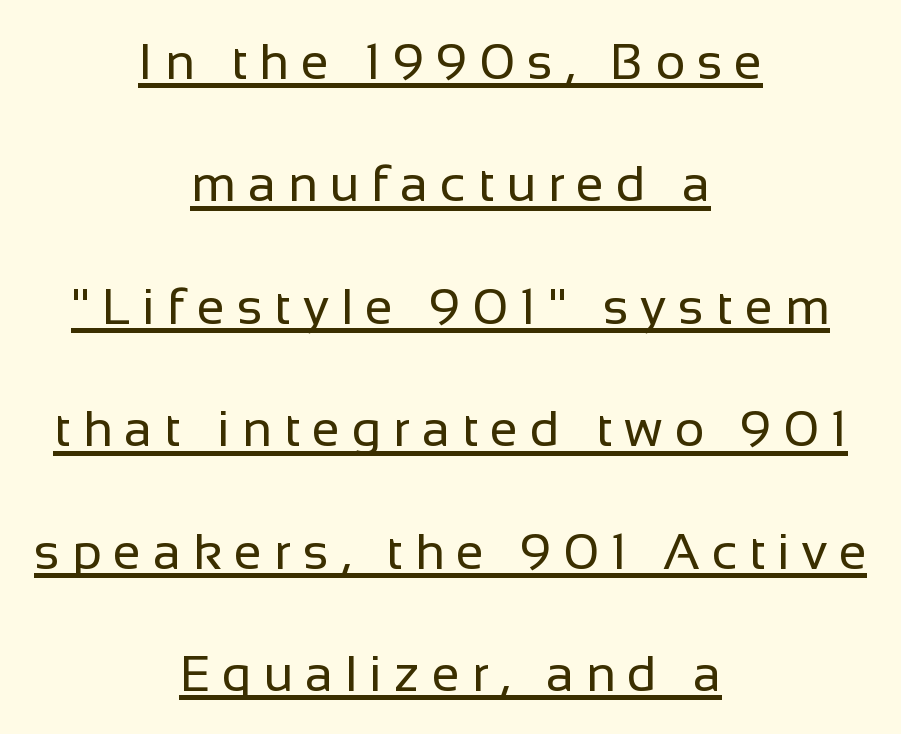
{"serif": "no", "italic": "no", "bold": "no", "weight": "regular", "width": "normal", "stroke_contrast": "low", "x_height": "medium", "monospaced": "no", "underline": "yes", "align": "center", "line_spacing": "loose", "line_spacing_ratio": 2.4, "letter_spacing": "wide", "letter_spacing_em": 0.23, "glyph_px": 51}
